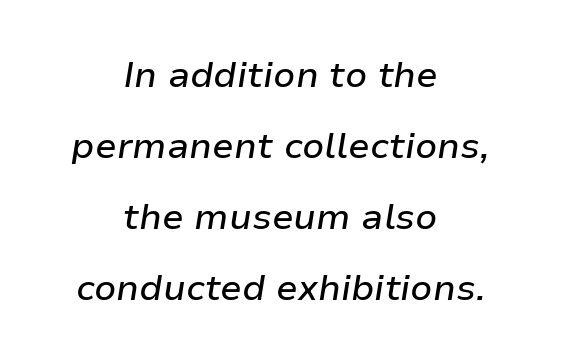
Q: Is the text italic (slanted)? A: Yes, it leans right by about 9 degrees.
Q: Is the text underlined? A: No.
Q: How is the paragraph aligned? A: Centered.
Q: Is the spacing between letters normal or unusually wide? A: Normal.
Q: Is the spacing between lines tight, normal or loose? A: Loose.
Q: Width (condensed, normal, or wide)? A: Normal.
Q: Stroke contrast? A: Low.
Q: x-height? A: Medium.
Q: Monospaced? A: No.
